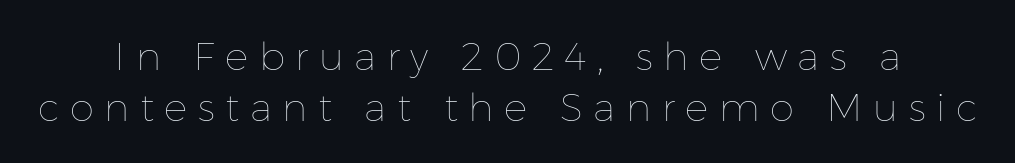
The image shows 39 px thin type, upright; set centered, normal line spacing (1.3x), unusually wide letter spacing (+0.27 em), not underlined; low stroke contrast and a medium x-height.
